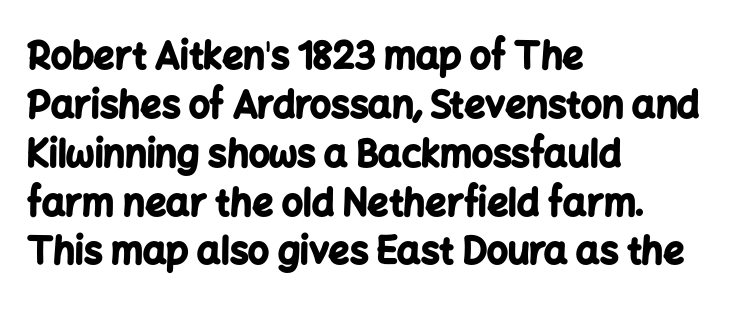
The image shows 37 px bold sans-serif type, upright; set left-aligned, normal line spacing (1.32x), normal letter spacing, not underlined; low stroke contrast and a medium x-height.
